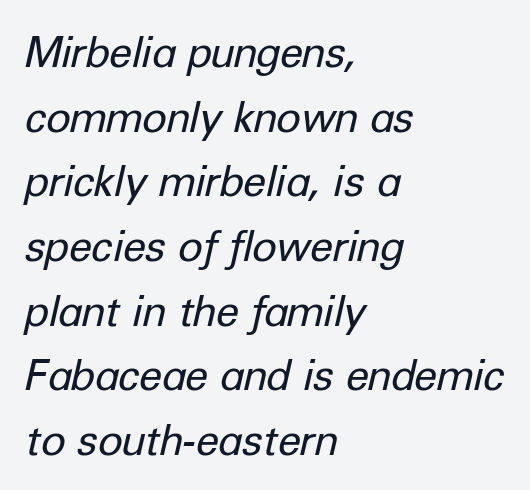
{"italic": "yes", "lean": "right", "slant_degrees": 12, "bold": "no", "weight": "regular", "width": "normal", "stroke_contrast": "low", "x_height": "medium", "monospaced": "no", "underline": "no", "align": "left", "line_spacing": "normal", "line_spacing_ratio": 1.54, "letter_spacing": "normal", "letter_spacing_em": 0.0, "glyph_px": 42}
